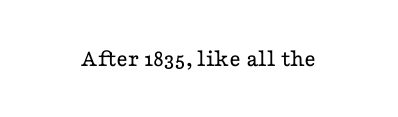
The rendering keeps characters at their native spacing. The font sits on the lighter half of the weight spectrum, regular included. Quick note: underline off. Is there any slant? The stems are plumb.
